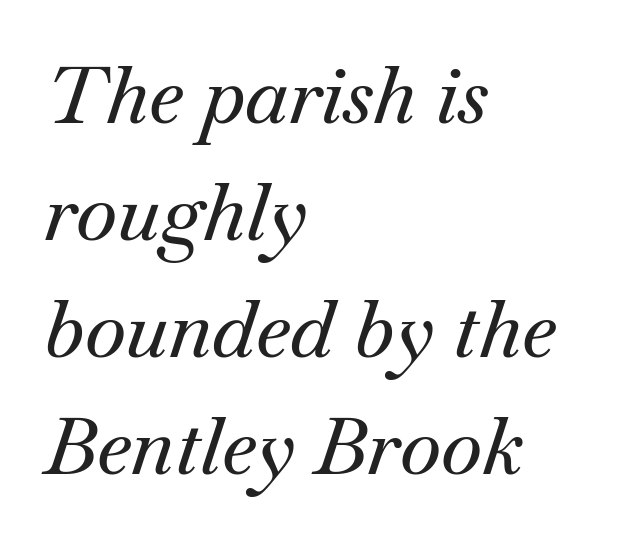
Q: Is the text italic (slanted)? A: Yes, it leans right by about 18 degrees.
Q: Is the typeface a serif or a sans-serif typeface? A: Serif.
Q: Is the text underlined? A: No.
Q: How is the paragraph aligned? A: Left-aligned.
Q: Is the spacing between letters normal or unusually wide? A: Normal.
Q: Is the spacing between lines tight, normal or loose? A: Normal.
Q: Width (condensed, normal, or wide)? A: Normal.
Q: Stroke contrast? A: Medium.
Q: x-height? A: Small.
Q: Monospaced? A: No.
